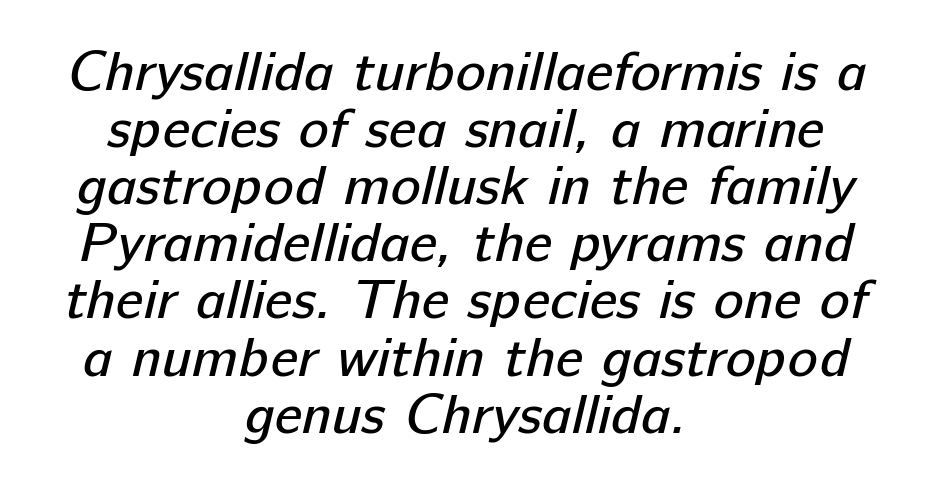
Q: Is the text bold? A: No.
Q: Is the typeface a serif or a sans-serif typeface? A: Sans-serif.
Q: Is the text underlined? A: No.
Q: How is the paragraph aligned? A: Centered.
Q: Is the spacing between letters normal or unusually wide? A: Normal.
Q: Is the spacing between lines tight, normal or loose? A: Tight.
Q: Width (condensed, normal, or wide)? A: Normal.
Q: Stroke contrast? A: Low.
Q: x-height? A: Medium.
Q: Monospaced? A: No.
